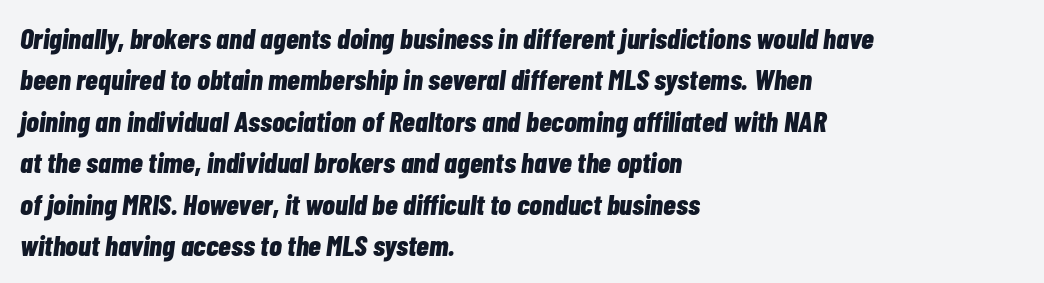
The image shows 29 px bold, condensed type, italic (leaning right); set left-aligned, normal line spacing (1.43x), normal letter spacing, not underlined; low stroke contrast and a medium x-height.
